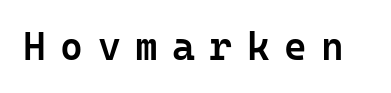
Unlike a traditional serif, this face leaves its strokes unadorned. Someone cranked the tracking dial way up on this one. Honestly, there is no underline to notice here at all. The rendering uses typewriter-style spacing with identical character cells.
